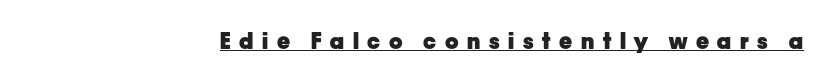
Typesetter's note: full bold, strokes at maximum text heaviness. In terms of letterspacing, this is a distinctly airy, spread setting. Each line of the rendering has a horizontal stroke beneath the glyphs. Ascenders rise straight up at ninety degrees.
